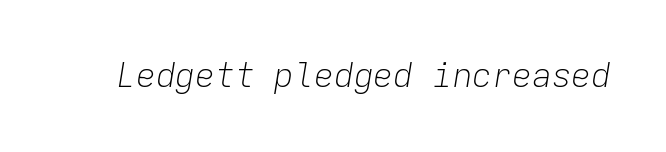
Each letter, wide or thin by design, is forced into the same width here. How are the letters spaced? Ordinarily, with no added tracking. Words float on clear page, feet unadorned. The weight tops out at a normal text grade. Emphasis-style slanted type is in use.
